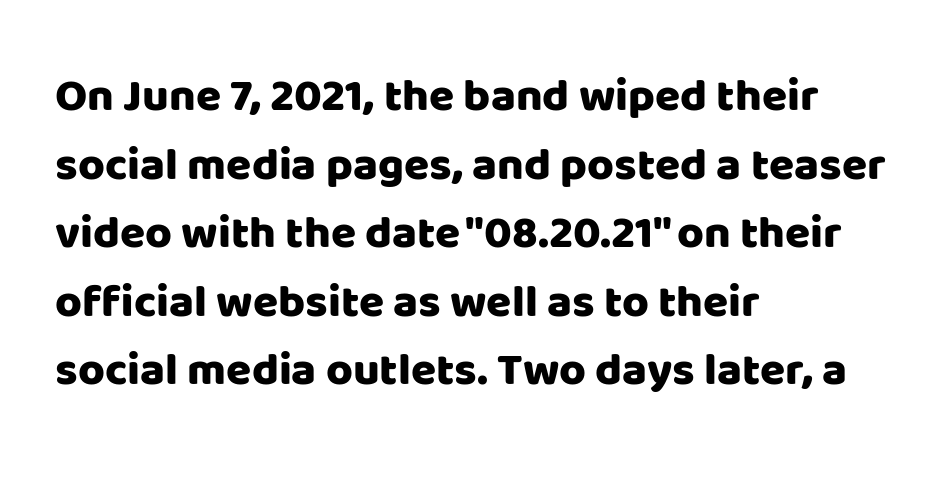
Q: Is the text italic (slanted)? A: No, it is upright.
Q: Is the typeface a serif or a sans-serif typeface? A: Sans-serif.
Q: Is the text underlined? A: No.
Q: How is the paragraph aligned? A: Left-aligned.
Q: Is the spacing between letters normal or unusually wide? A: Normal.
Q: Is the spacing between lines tight, normal or loose? A: Normal.
Q: Width (condensed, normal, or wide)? A: Normal.
Q: Stroke contrast? A: Low.
Q: x-height? A: Large.
Q: Monospaced? A: No.
